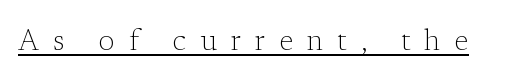
Notice how a bar underscores the lettering throughout. Look at the bottom of the vertical strokes: they flare into serifs here. In terms of letterspacing, this is a distinctly airy, spread setting. Do the characters align in a grid? No, the font is proportional. Is this a heavy cut? Hardly; it is regular or lighter.
